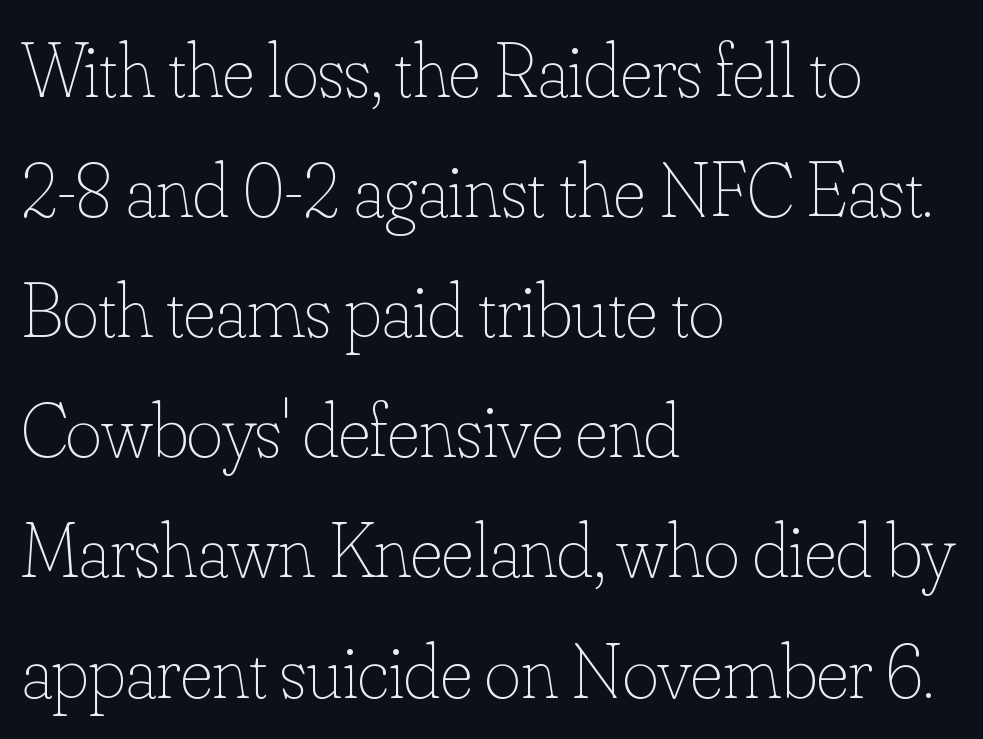
{"italic": "no", "bold": "no", "weight": "thin", "width": "normal", "stroke_contrast": "low", "x_height": "small", "monospaced": "no", "underline": "no", "align": "left", "line_spacing": "normal", "line_spacing_ratio": 1.56, "letter_spacing": "normal", "letter_spacing_em": 0.0, "glyph_px": 77}
